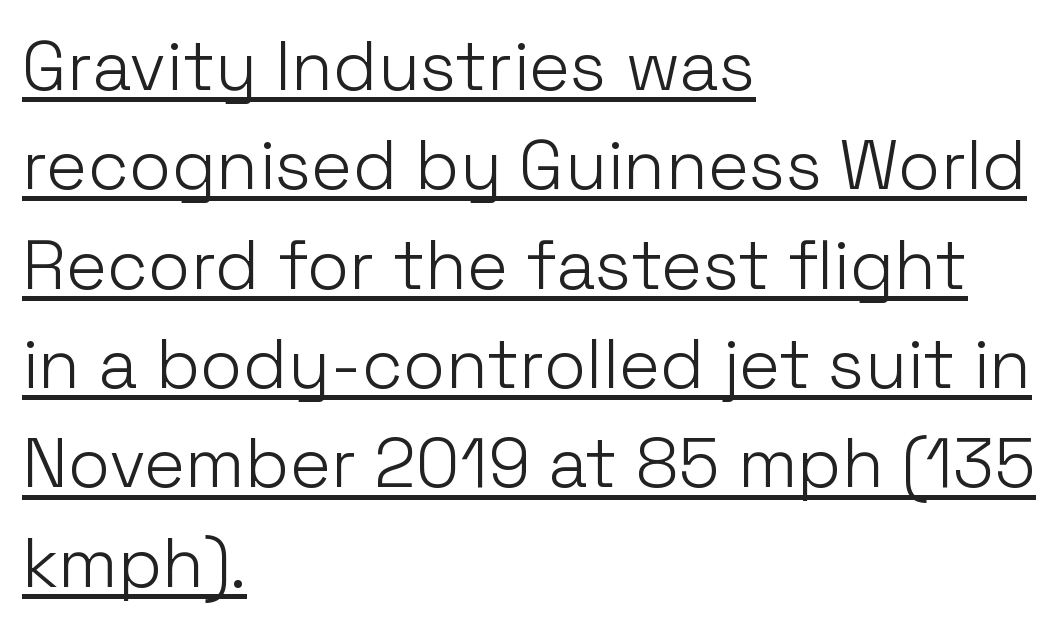
The image shows 69 px light sans-serif type, upright; set left-aligned, normal line spacing (1.44x), normal letter spacing, underlined; low stroke contrast and a medium x-height.
